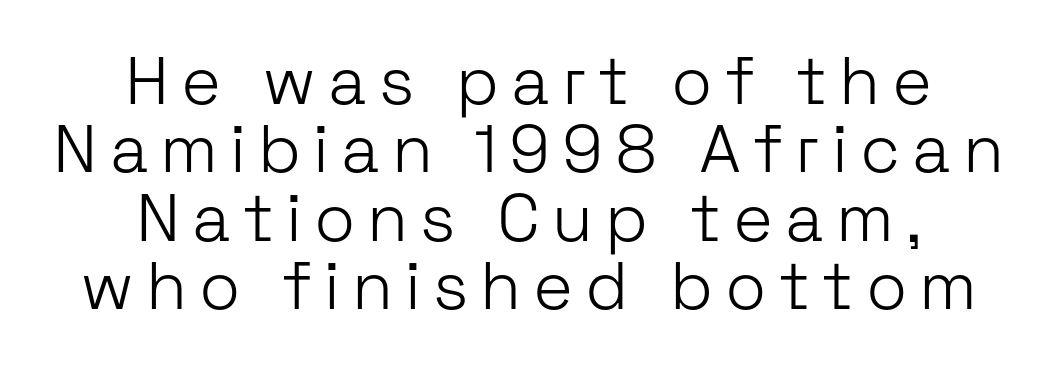
The image shows 67 px light sans-serif type, upright; set centered, tight line spacing (1.02x), not underlined; low stroke contrast and a medium x-height.
